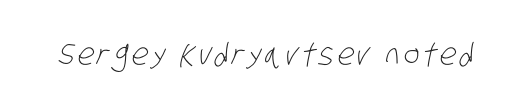
Q: Is the text bold? A: No.
Q: Is the typeface a serif or a sans-serif typeface? A: Sans-serif.
Q: Is the text underlined? A: No.
Q: Width (condensed, normal, or wide)? A: Condensed.
Q: Stroke contrast? A: Low.
Q: x-height? A: Large.
Q: Monospaced? A: No.
